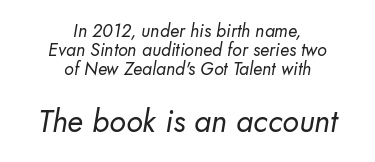
{"serif": "no", "bold": "no", "weight": "regular", "width": "normal", "stroke_contrast": "low", "x_height": "small", "monospaced": "no", "underline": "no", "align": "center", "line_spacing": "tight", "line_spacing_ratio": 1.05, "letter_spacing": "normal", "letter_spacing_em": 0.0, "larger_block": "second", "size_ratio": 1.72, "glyph_px": 31}
